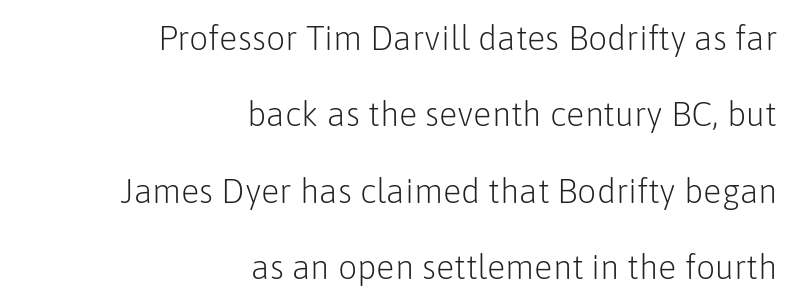
{"serif": "no", "italic": "no", "bold": "no", "weight": "light", "width": "normal", "stroke_contrast": "low", "x_height": "medium", "monospaced": "no", "underline": "no", "align": "right", "line_spacing": "loose", "line_spacing_ratio": 2.25, "letter_spacing": "normal", "letter_spacing_em": 0.0, "glyph_px": 34}
